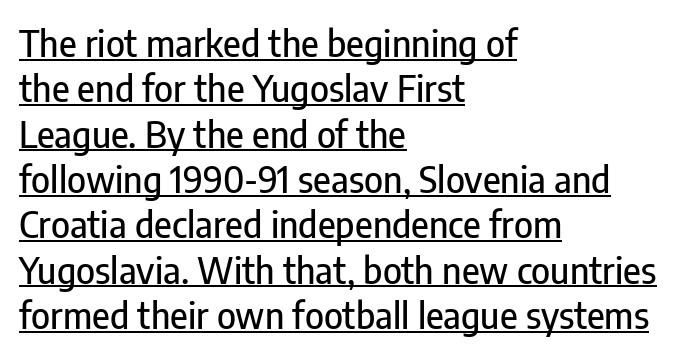
The image shows 36 px condensed sans-serif type, upright; set left-aligned, normal line spacing (1.26x), normal letter spacing, underlined; low stroke contrast and a medium x-height.
